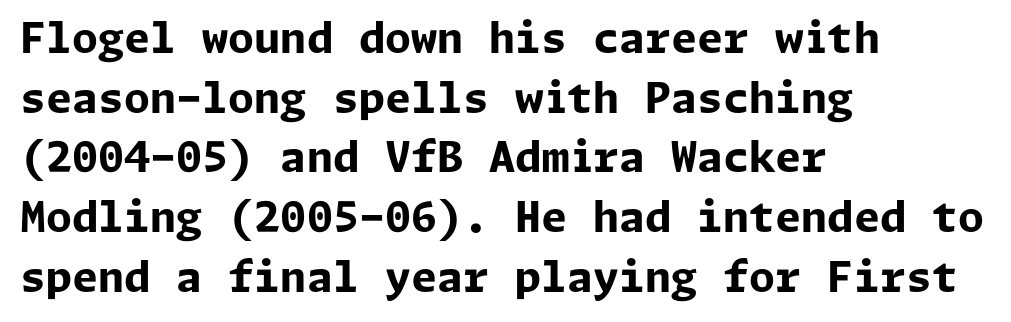
Q: Is the text bold? A: Yes.
Q: Is the text italic (slanted)? A: No, it is upright.
Q: Is the typeface a serif or a sans-serif typeface? A: Sans-serif.
Q: Is the text underlined? A: No.
Q: How is the paragraph aligned? A: Left-aligned.
Q: Is the spacing between letters normal or unusually wide? A: Normal.
Q: Is the spacing between lines tight, normal or loose? A: Normal.
Q: Width (condensed, normal, or wide)? A: Normal.
Q: Stroke contrast? A: Low.
Q: x-height? A: Medium.
